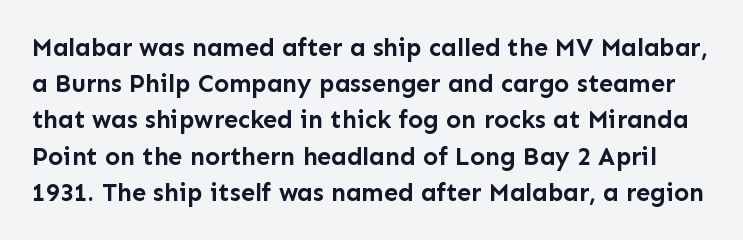
The image shows 25 px bold type, upright; set normal line spacing (1.45x), normal letter spacing, not underlined.
